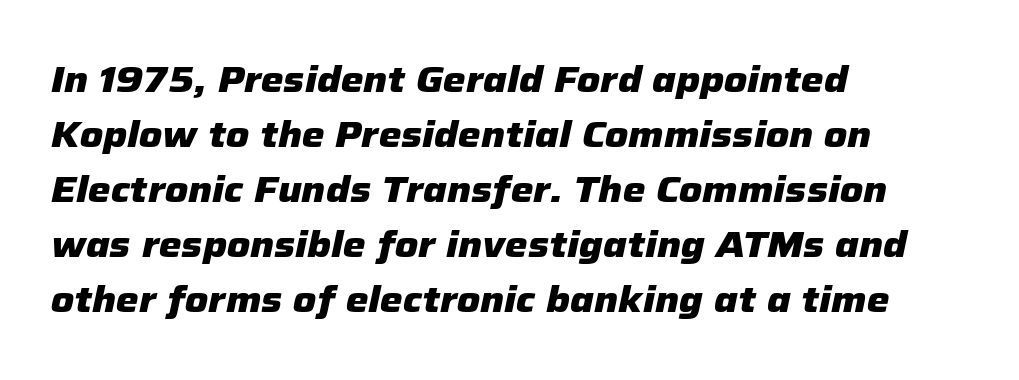
A typesetter would call this leading conventional body-copy spacing. Here the designer chose a conventional face with non-uniform glyph widths. Casual observation: everything's shoved over to the left. Looking at the ascenders, they clearly lean. Bold? Absolutely — the strokes are thick and heavy. Tracking value appears to be zero — textbook default spacing.
